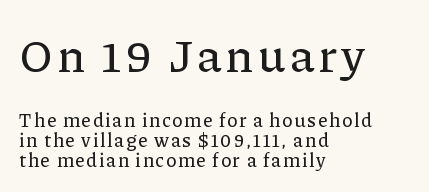
Proportional: the letters do not fall into vertical columns. Is the block centered? No — it sits flush against the left margin. Posture: straight, roman, zero tilt. Block one is the big one; block two sits smaller underneath. Descender tails drop into unmarked territory.
